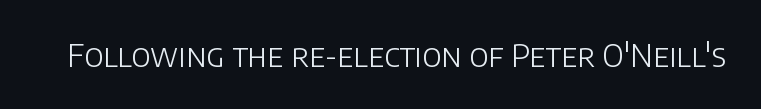
The image shows 31 px light sans-serif type, upright; set normal letter spacing, not underlined; low stroke contrast and a large x-height.
